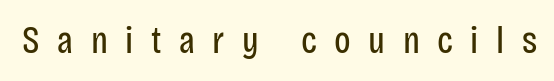
{"serif": "no", "italic": "no", "bold": "no", "weight": "regular", "width": "condensed", "stroke_contrast": "low", "x_height": "large", "monospaced": "no", "underline": "no", "letter_spacing": "wide", "letter_spacing_em": 0.46, "glyph_px": 38}
